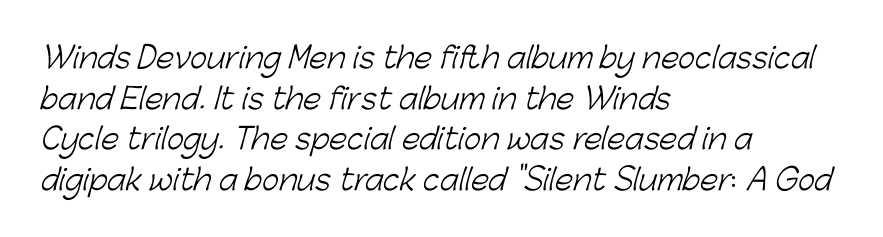
Q: Is the text bold? A: No.
Q: Is the typeface a serif or a sans-serif typeface? A: Sans-serif.
Q: Is the text underlined? A: No.
Q: How is the paragraph aligned? A: Left-aligned.
Q: Is the spacing between letters normal or unusually wide? A: Normal.
Q: Is the spacing between lines tight, normal or loose? A: Normal.
Q: Width (condensed, normal, or wide)? A: Normal.
Q: Stroke contrast? A: Low.
Q: x-height? A: Medium.
Q: Monospaced? A: No.
